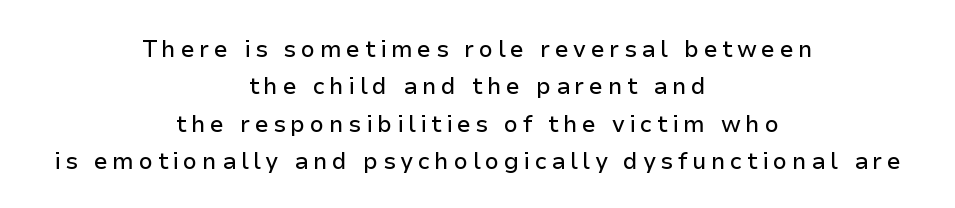
The image shows 23 px text type, upright; set centered, normal line spacing (1.62x), unusually wide letter spacing (+0.2 em), not underlined.
